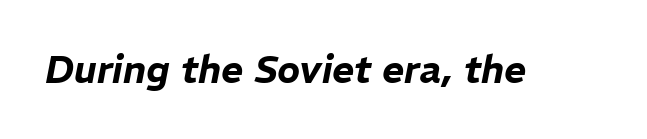
The image shows 38 px text type, italic (leaning right); set normal letter spacing, not underlined; low stroke contrast and a medium x-height.
